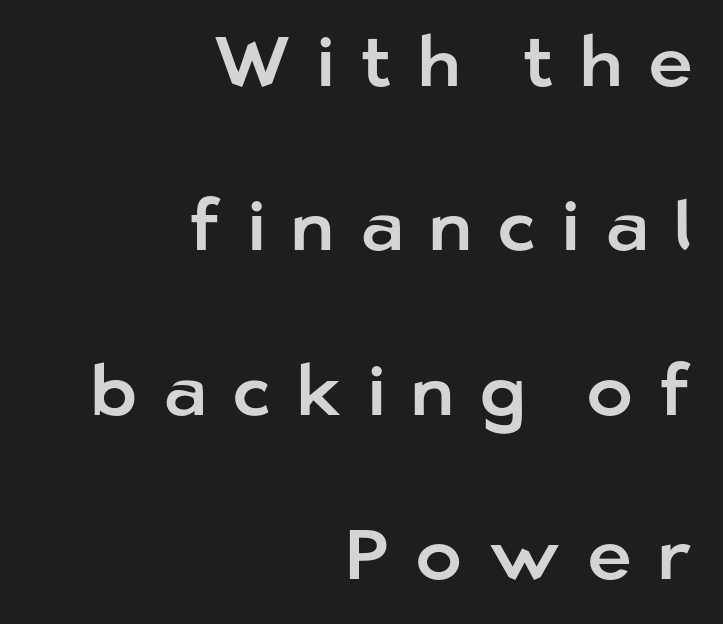
The image shows 70 px sans-serif type, upright; set right-aligned, loose line spacing (2.35x), unusually wide letter spacing (+0.37 em), not underlined; low stroke contrast and a medium x-height.
